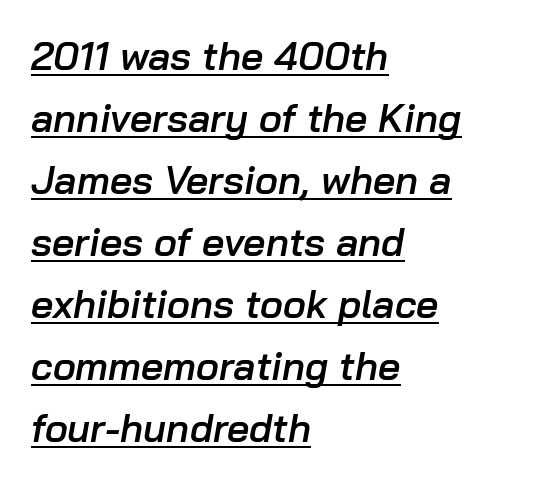
The image shows 39 px semibold type, italic (leaning right); set left-aligned, normal line spacing (1.59x), normal letter spacing, underlined; low stroke contrast and a medium x-height.
